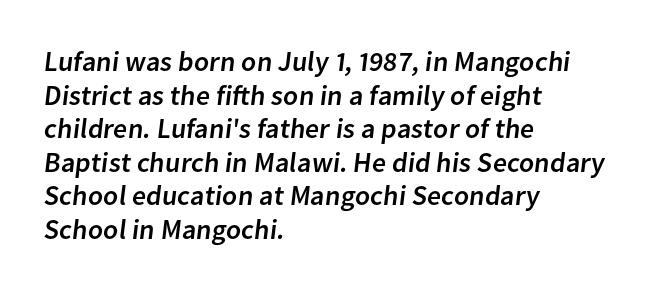
The image shows 28 px sans-serif type; set left-aligned, line spacing 1.2x, normal letter spacing, not underlined; low stroke contrast and a medium x-height.
